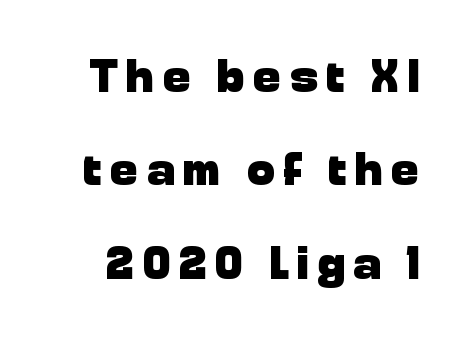
Q: Is the text bold? A: Yes.
Q: Is the text italic (slanted)? A: No, it is upright.
Q: Is the typeface a serif or a sans-serif typeface? A: Sans-serif.
Q: Is the text underlined? A: No.
Q: Is the spacing between lines tight, normal or loose? A: Loose.
Q: Width (condensed, normal, or wide)? A: Normal.
Q: Stroke contrast? A: Low.
Q: x-height? A: Medium.
Q: Monospaced? A: No.
